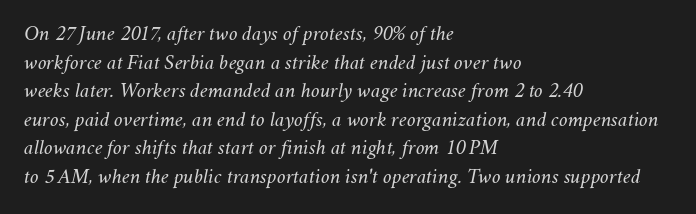
Plain, unruled lines of type. The glyphs look as if they've been sheared to an angle. The strokes carry an ordinary text weight at most. Students, observe: this is what conventionally led text looks like. The lines are quadded left. Glyph-to-glyph distance matches everyday printed text.
